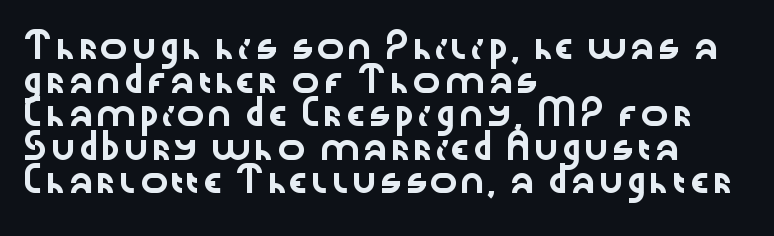
Q: Is the text italic (slanted)? A: No, it is upright.
Q: Is the text underlined? A: No.
Q: How is the paragraph aligned? A: Left-aligned.
Q: Is the spacing between letters normal or unusually wide? A: Normal.
Q: Is the spacing between lines tight, normal or loose? A: Normal.
